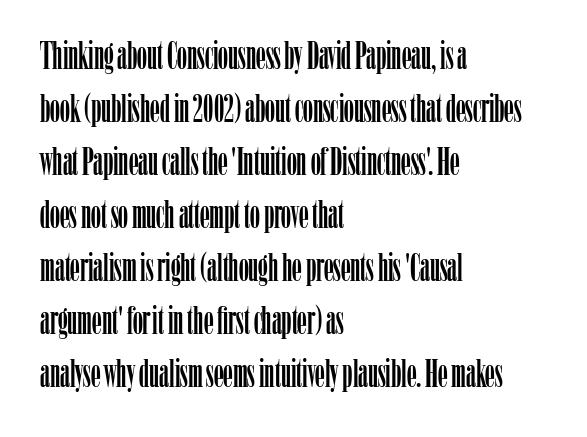
{"serif": "yes", "italic": "no", "width": "condensed", "stroke_contrast": "low", "x_height": "medium", "monospaced": "no", "underline": "no", "align": "left", "line_spacing": "normal", "line_spacing_ratio": 1.36, "letter_spacing": "normal", "letter_spacing_em": 0.0, "glyph_px": 39}
